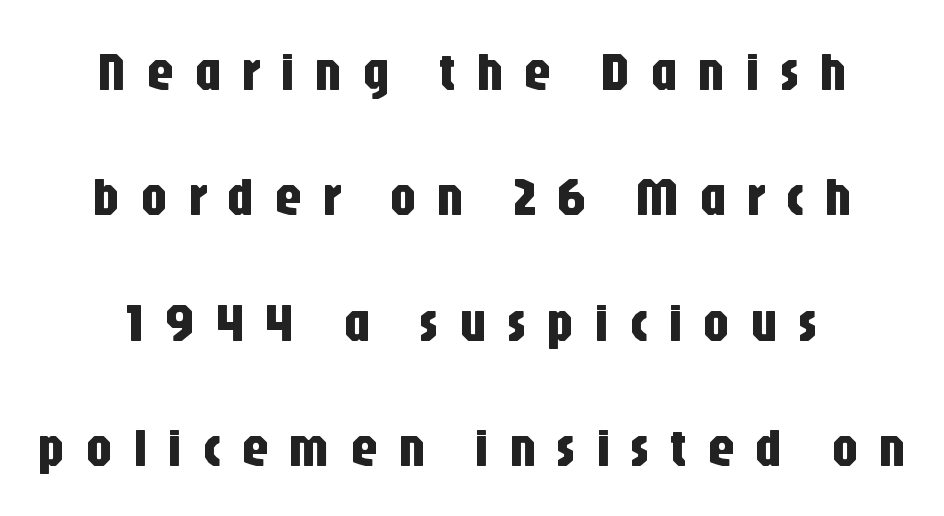
The area under the type is left untouched. These lines are rendered in a variable-pitch font. Interline gaps are noticeably wide in this sample. To sum up the face: it is a sans, with no serifs.
